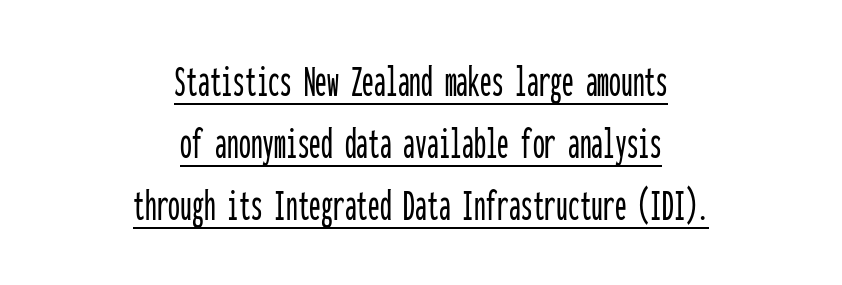
Q: Is the text italic (slanted)? A: No, it is upright.
Q: Is the typeface a serif or a sans-serif typeface? A: Sans-serif.
Q: Is the text underlined? A: Yes.
Q: How is the paragraph aligned? A: Centered.
Q: Is the spacing between letters normal or unusually wide? A: Normal.
Q: Is the spacing between lines tight, normal or loose? A: Normal.
Q: Width (condensed, normal, or wide)? A: Condensed.
Q: Stroke contrast? A: Low.
Q: x-height? A: Medium.
Q: Monospaced? A: Yes.
